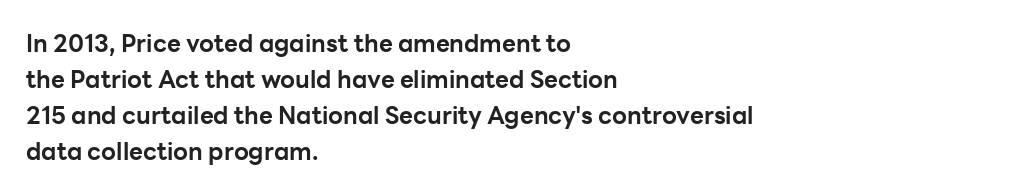
The image shows 24 px bold type, upright; set left-aligned, normal line spacing (1.5x), normal letter spacing, not underlined.
